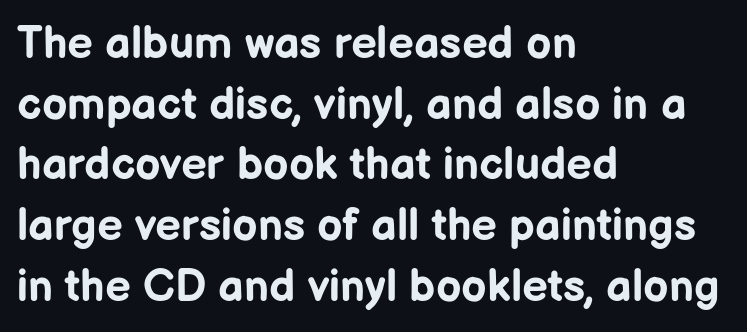
The specimen reads as upright at a glance. Clear beneath every line of the passage. The typeface chosen for these lines omits serifs. Notice how descenders clear the ascenders below comfortably — that's standard leading.
